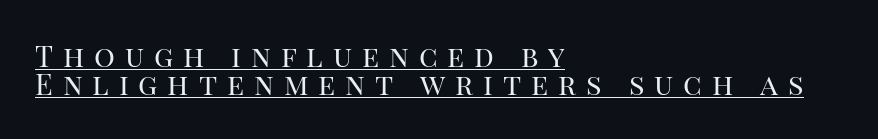
The image shows 29 px regular-weight serif type, upright; set left-aligned, tight line spacing (0.98x), unusually wide letter spacing (+0.34 em), underlined; high stroke contrast and a large x-height.
